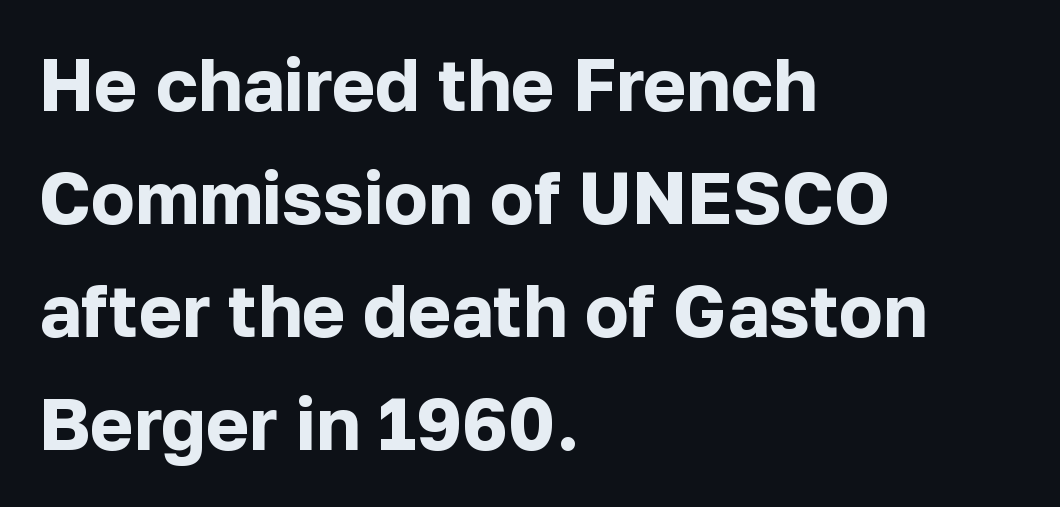
{"serif": "no", "italic": "no", "bold": "yes", "weight": "bold", "width": "normal", "stroke_contrast": "low", "x_height": "medium", "monospaced": "no", "underline": "no", "align": "left", "line_spacing": "normal", "line_spacing_ratio": 1.55, "letter_spacing": "normal", "letter_spacing_em": 0.0, "glyph_px": 73}
